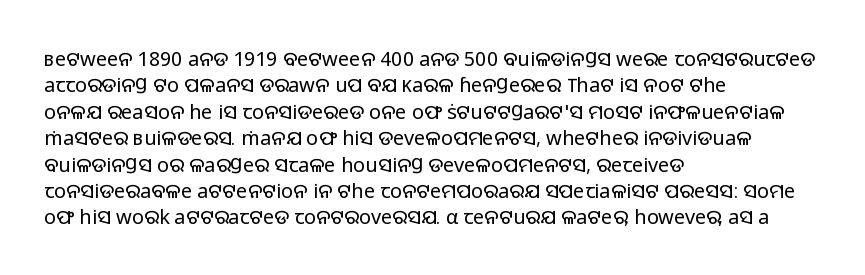
The image shows 20 px text type, upright; set left-aligned, normal line spacing (1.32x), normal letter spacing, not underlined.
